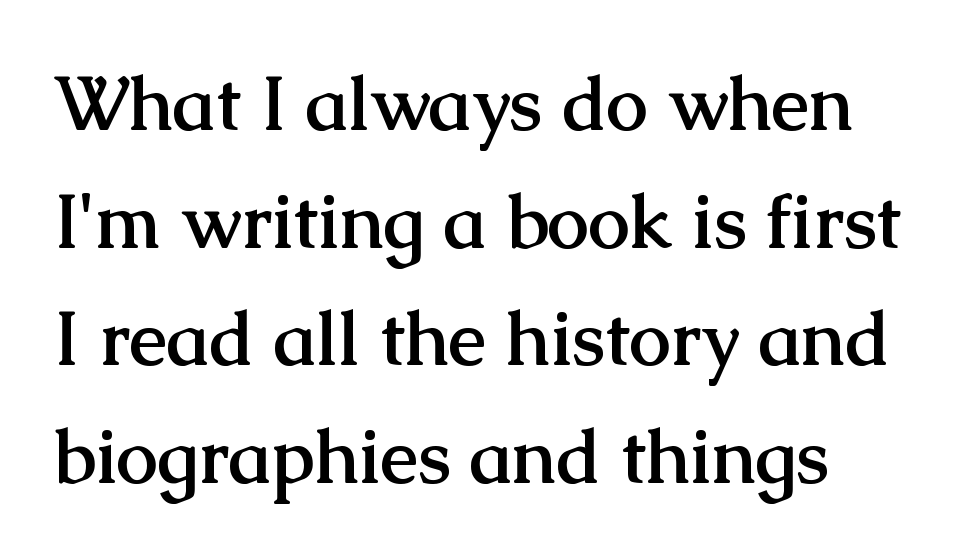
The image shows 75 px semibold serif type, upright; set left-aligned, normal line spacing (1.57x), normal letter spacing, not underlined; medium stroke contrast and a medium x-height.
